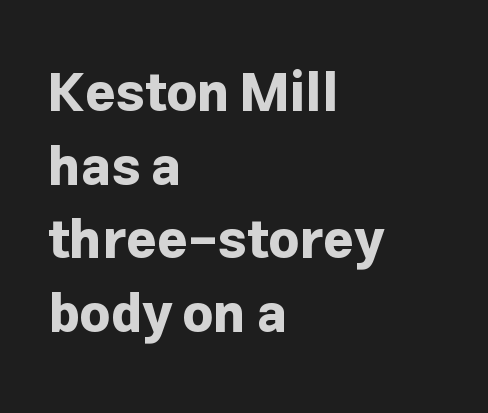
Q: Is the text bold? A: Yes.
Q: Is the text italic (slanted)? A: No, it is upright.
Q: Is the typeface a serif or a sans-serif typeface? A: Sans-serif.
Q: Is the text underlined? A: No.
Q: How is the paragraph aligned? A: Left-aligned.
Q: Is the spacing between letters normal or unusually wide? A: Normal.
Q: Is the spacing between lines tight, normal or loose? A: Normal.
Q: Width (condensed, normal, or wide)? A: Normal.
Q: Stroke contrast? A: Low.
Q: x-height? A: Medium.
Q: Monospaced? A: No.
